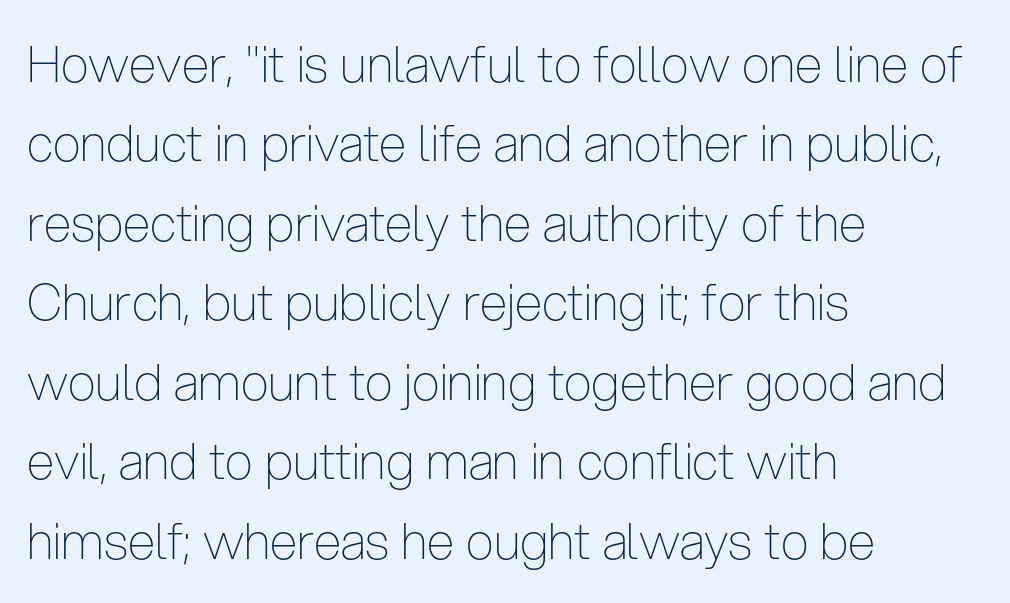
Q: Is the text bold? A: No.
Q: Is the text italic (slanted)? A: No, it is upright.
Q: Is the typeface a serif or a sans-serif typeface? A: Sans-serif.
Q: Is the text underlined? A: No.
Q: How is the paragraph aligned? A: Left-aligned.
Q: Is the spacing between letters normal or unusually wide? A: Normal.
Q: Is the spacing between lines tight, normal or loose? A: Normal.
Q: Width (condensed, normal, or wide)? A: Condensed.
Q: Stroke contrast? A: Low.
Q: x-height? A: Medium.
Q: Monospaced? A: No.
